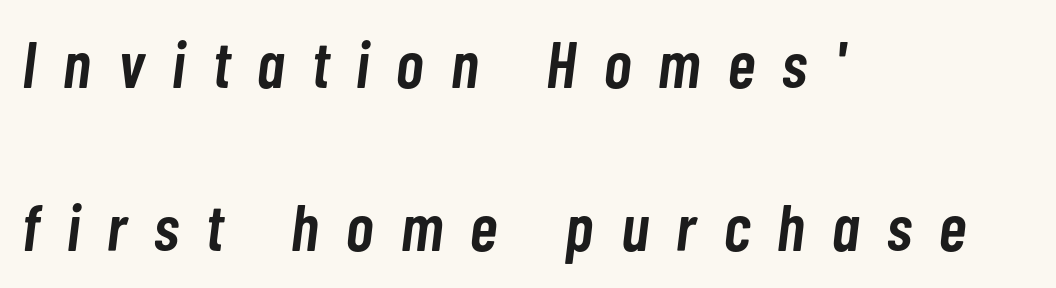
The image shows 66 px semibold, condensed type, italic (leaning right); set left-aligned, loose line spacing (2.47x), unusually wide letter spacing (+0.42 em), not underlined; low stroke contrast and a medium x-height.
